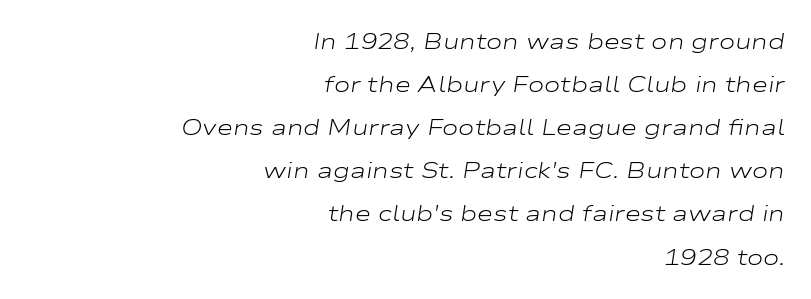
The image shows 22 px text type, italic (leaning right); set right-aligned, loose line spacing (1.96x), normal letter spacing, not underlined.
